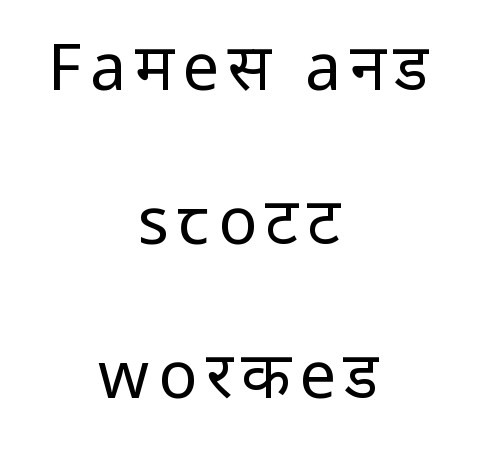
{"serif": "no", "italic": "no", "bold": "no", "weight": "regular", "width": "condensed", "stroke_contrast": "low", "x_height": "large", "monospaced": "no", "underline": "no", "align": "center", "line_spacing": "loose", "line_spacing_ratio": 2.37, "glyph_px": 65}
